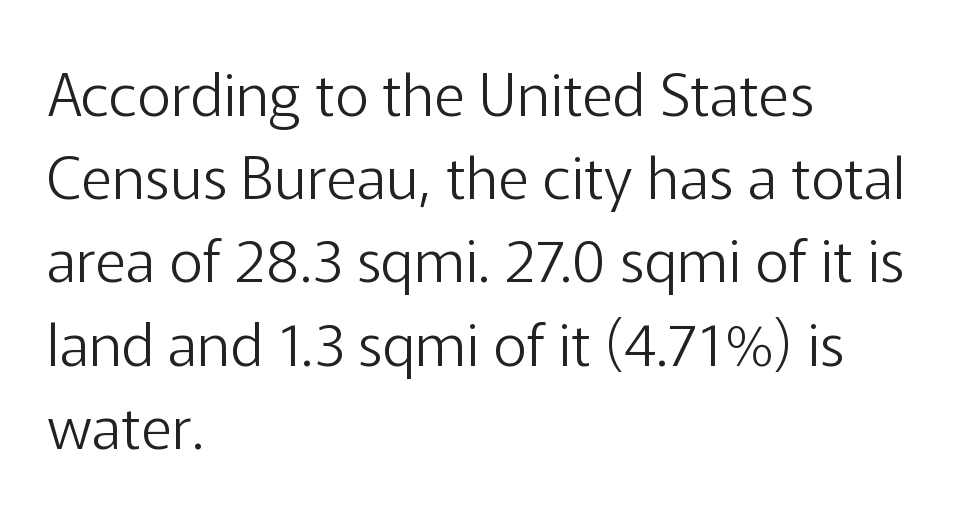
This sample uses an upright cut, with every glyph sitting square on the baseline. Observe the ordinary spacing: letters are neighbours, not strangers. The line-height multiplier appears to be the usual default. Here the designer chose a conventional face with non-uniform glyph widths. The rag falls on the right side of this text block. Words float on clear page, feet unadorned.
